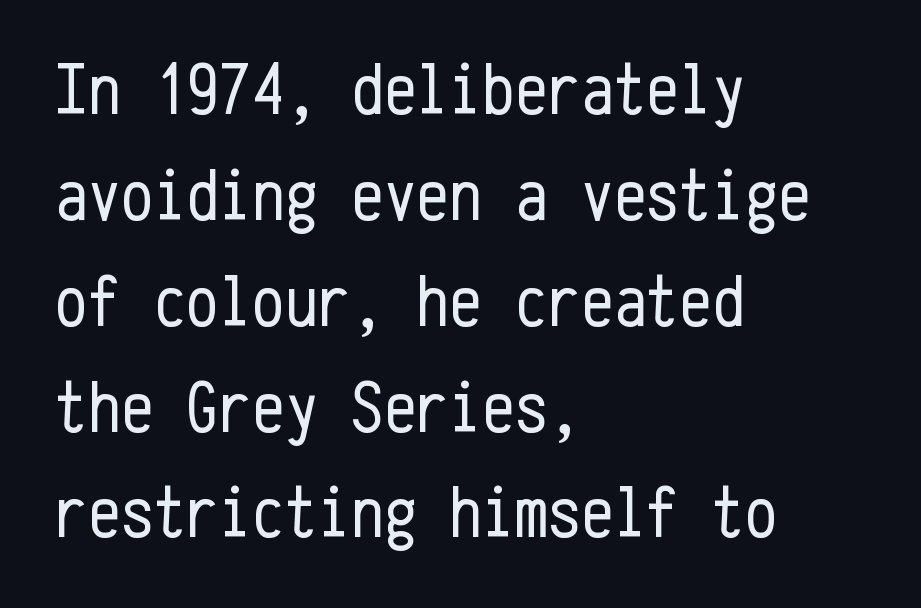
The image shows 73 px regular-weight, condensed sans-serif type, upright, monospaced; set left-aligned, normal line spacing (1.45x), normal letter spacing, not underlined; low stroke contrast and a medium x-height.
